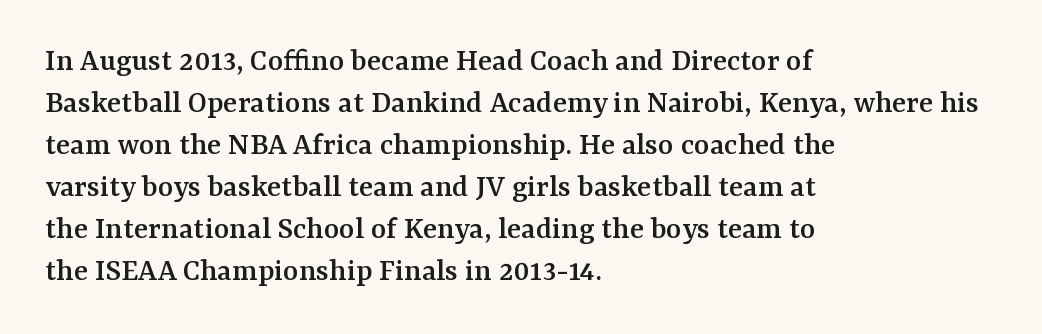
Q: Is the text italic (slanted)? A: No, it is upright.
Q: Is the typeface a serif or a sans-serif typeface? A: Serif.
Q: Is the text underlined? A: No.
Q: How is the paragraph aligned? A: Left-aligned.
Q: Is the spacing between letters normal or unusually wide? A: Normal.
Q: Is the spacing between lines tight, normal or loose? A: Normal.
Q: Width (condensed, normal, or wide)? A: Normal.
Q: Stroke contrast? A: Medium.
Q: x-height? A: Medium.
Q: Monospaced? A: No.
